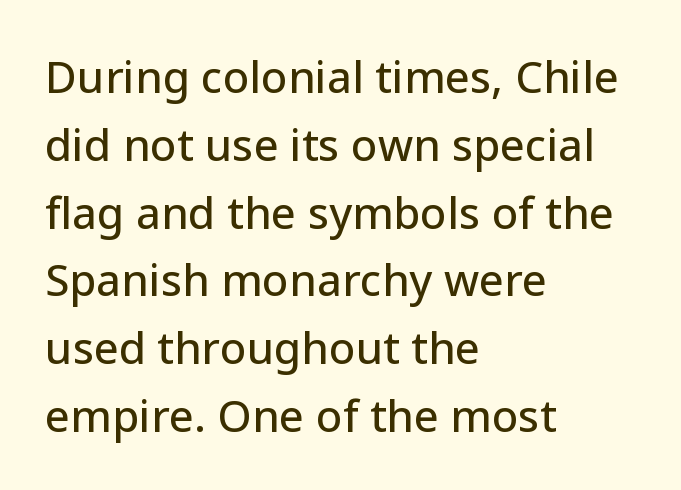
Q: Is the text italic (slanted)? A: No, it is upright.
Q: Is the typeface a serif or a sans-serif typeface? A: Sans-serif.
Q: Is the text underlined? A: No.
Q: How is the paragraph aligned? A: Left-aligned.
Q: Is the spacing between letters normal or unusually wide? A: Normal.
Q: Is the spacing between lines tight, normal or loose? A: Normal.
Q: Width (condensed, normal, or wide)? A: Normal.
Q: Stroke contrast? A: Low.
Q: x-height? A: Medium.
Q: Monospaced? A: No.
